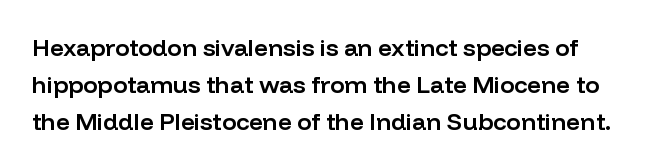
The image shows 24 px text type, upright; set normal line spacing (1.54x), normal letter spacing, not underlined.
